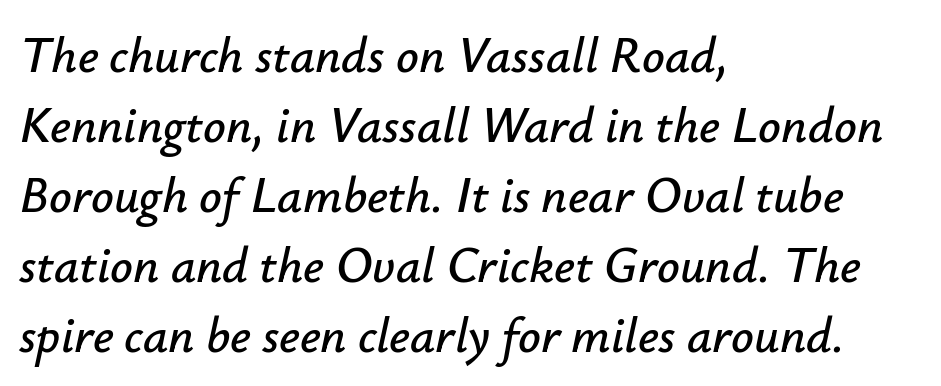
Q: Is the text italic (slanted)? A: Yes, it leans right by about 12 degrees.
Q: Is the text underlined? A: No.
Q: How is the paragraph aligned? A: Left-aligned.
Q: Is the spacing between letters normal or unusually wide? A: Normal.
Q: Is the spacing between lines tight, normal or loose? A: Normal.
Q: Width (condensed, normal, or wide)? A: Normal.
Q: Stroke contrast? A: Low.
Q: x-height? A: Small.
Q: Monospaced? A: No.
